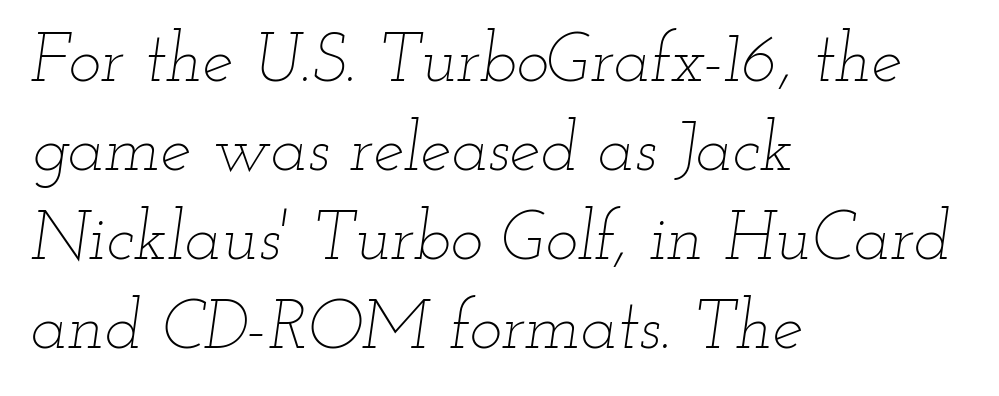
Q: Is the text bold? A: No.
Q: Is the text italic (slanted)? A: Yes, it leans right by about 12 degrees.
Q: Is the text underlined? A: No.
Q: How is the paragraph aligned? A: Left-aligned.
Q: Is the spacing between letters normal or unusually wide? A: Normal.
Q: Is the spacing between lines tight, normal or loose? A: Normal.
Q: Width (condensed, normal, or wide)? A: Wide.
Q: Stroke contrast? A: Low.
Q: x-height? A: Small.
Q: Monospaced? A: No.
